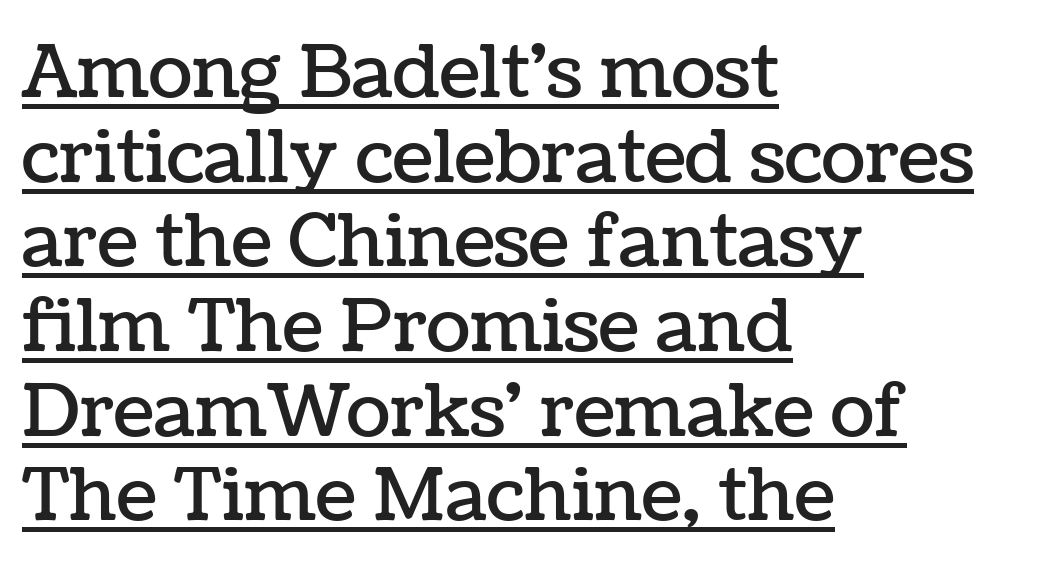
Left-aligned paragraph, ragged on the right. Glyph-to-glyph distance matches everyday printed text. Upright lettering throughout. The face used here is proportionally spaced, like ordinary book or web type. This is underlined copy, the kind a proofreader might mark for attention.
